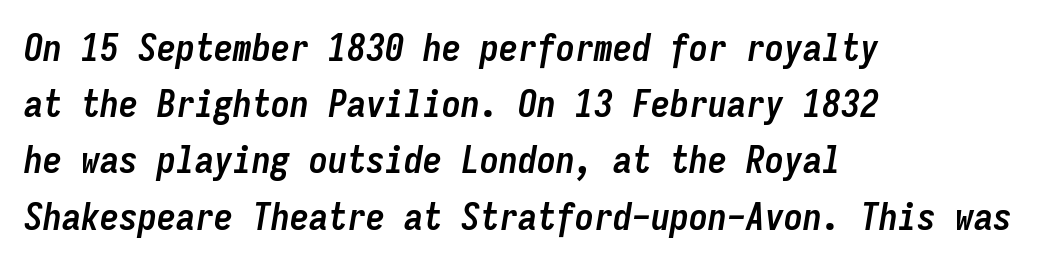
Q: Is the text bold? A: Yes.
Q: Is the text italic (slanted)? A: Yes, it leans right by about 9 degrees.
Q: Is the text underlined? A: No.
Q: How is the paragraph aligned? A: Left-aligned.
Q: Is the spacing between letters normal or unusually wide? A: Normal.
Q: Is the spacing between lines tight, normal or loose? A: Normal.
Q: Width (condensed, normal, or wide)? A: Condensed.
Q: Stroke contrast? A: Low.
Q: x-height? A: Medium.
Q: Monospaced? A: Yes.
